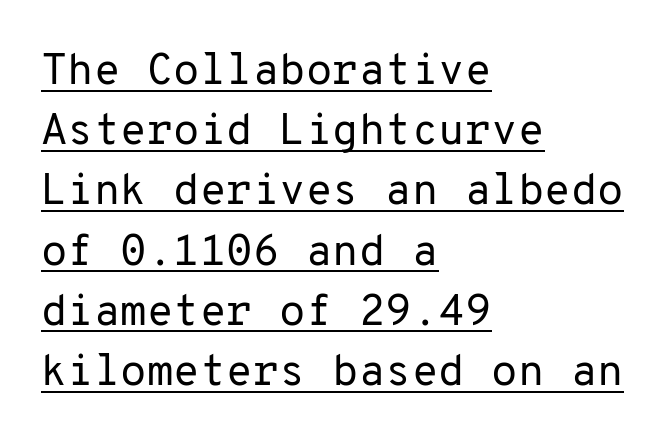
Q: Is the text bold? A: No.
Q: Is the text italic (slanted)? A: No, it is upright.
Q: Is the typeface a serif or a sans-serif typeface? A: Sans-serif.
Q: Is the text underlined? A: Yes.
Q: How is the paragraph aligned? A: Left-aligned.
Q: Is the spacing between letters normal or unusually wide? A: Normal.
Q: Is the spacing between lines tight, normal or loose? A: Normal.
Q: Width (condensed, normal, or wide)? A: Normal.
Q: Stroke contrast? A: Low.
Q: x-height? A: Medium.
Q: Monospaced? A: Yes.
